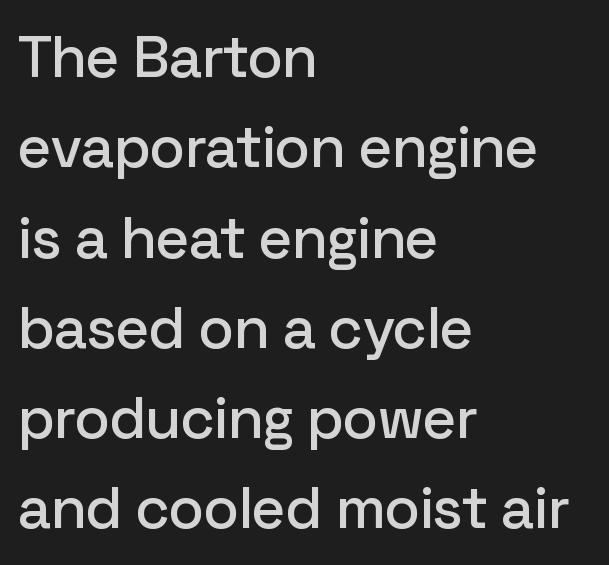
Varying glyph widths throughout — classic text-font behaviour. Horizontally, the lines are justified to the leading edge only. The strip under each line holds only bare page. This rendering leaves character spacing at its baseline value. Summary of vertical rhythm: regular, with standard interline spacing. In terms of posture, this sample is upright.
